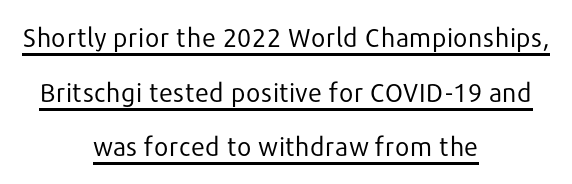
{"italic": "no", "bold": "no", "underline": "yes", "align": "center", "line_spacing": "loose", "line_spacing_ratio": 2.1, "letter_spacing": "normal", "letter_spacing_em": 0.0, "glyph_px": 26}
